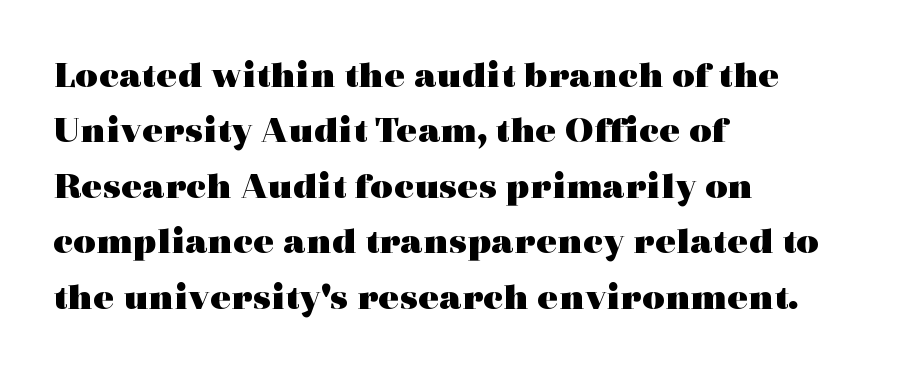
{"serif": "yes", "italic": "no", "bold": "yes", "weight": "heavy", "width": "wide", "x_height": "medium", "monospaced": "no", "underline": "no", "align": "left", "line_spacing": "normal", "line_spacing_ratio": 1.42, "letter_spacing": "normal", "letter_spacing_em": 0.0, "glyph_px": 39}
